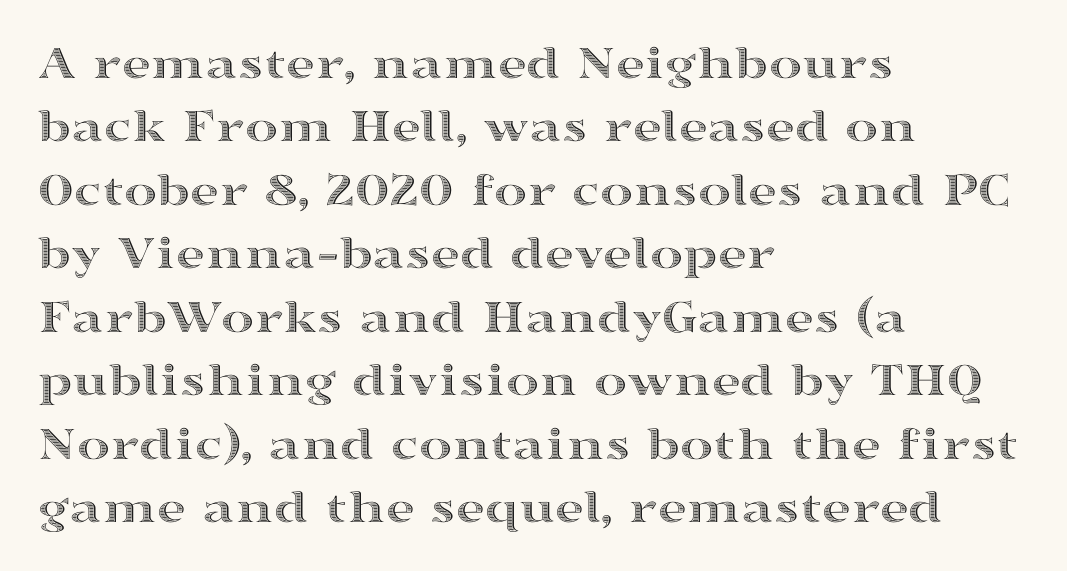
Q: Is the text italic (slanted)? A: No, it is upright.
Q: Is the text underlined? A: No.
Q: How is the paragraph aligned? A: Left-aligned.
Q: Is the spacing between letters normal or unusually wide? A: Normal.
Q: Is the spacing between lines tight, normal or loose? A: Normal.
Q: Width (condensed, normal, or wide)? A: Wide.
Q: x-height? A: Medium.
Q: Monospaced? A: No.
